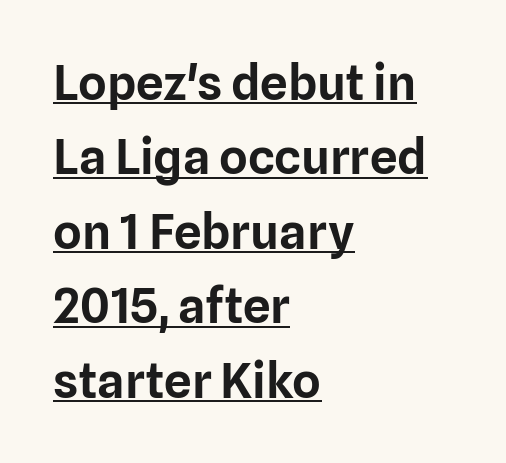
The image shows 49 px sans-serif type, upright; set left-aligned, normal line spacing (1.52x), normal letter spacing, underlined; low stroke contrast and a medium x-height.
